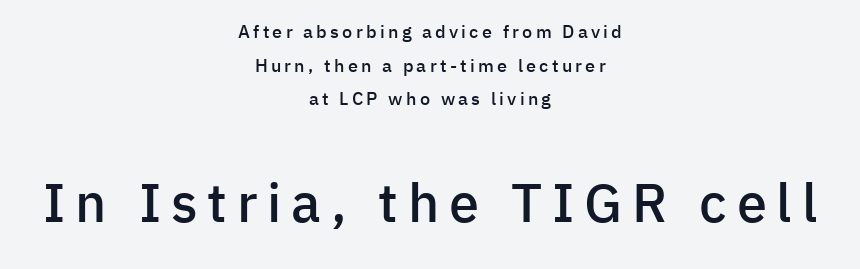
The image shows 54 px semibold sans-serif type, upright; set centered, line spacing 1.87x, not underlined; the second (bottom) block is 3.0x larger; low stroke contrast and a medium x-height.
